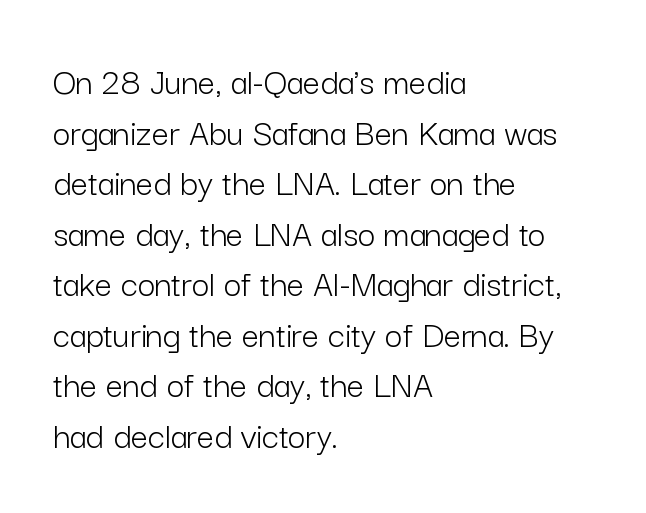
The image shows 38 px light sans-serif type, upright; set left-aligned, normal line spacing (1.33x), normal letter spacing, not underlined; low stroke contrast and a medium x-height.
